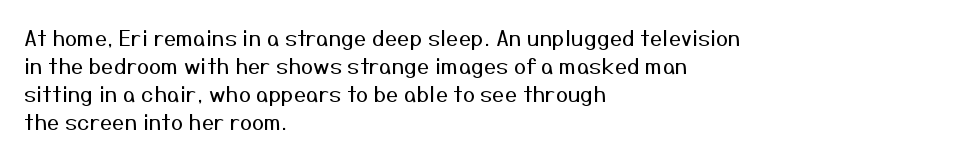
Q: Is the text bold? A: No.
Q: Is the text italic (slanted)? A: No, it is upright.
Q: Is the text underlined? A: No.
Q: How is the paragraph aligned? A: Left-aligned.
Q: Is the spacing between letters normal or unusually wide? A: Normal.
Q: Is the spacing between lines tight, normal or loose? A: Normal.
